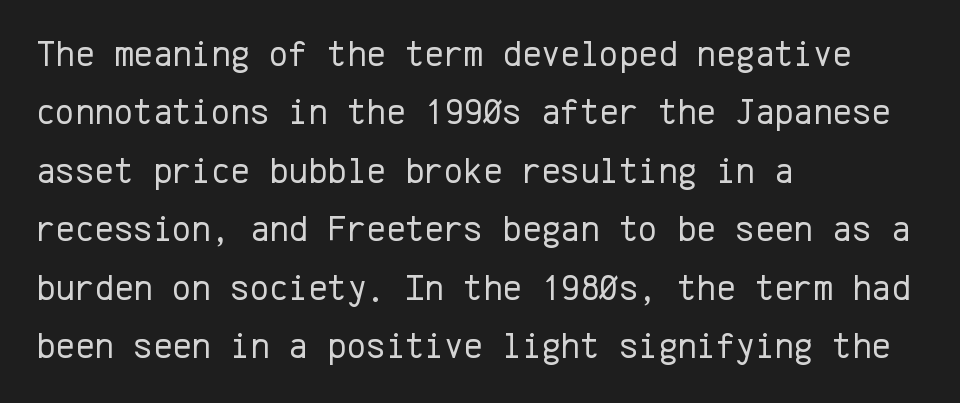
{"serif": "no", "italic": "no", "bold": "no", "weight": "regular", "width": "normal", "stroke_contrast": "low", "x_height": "medium", "monospaced": "yes", "underline": "no", "align": "left", "line_spacing": "normal", "line_spacing_ratio": 1.58, "letter_spacing": "normal", "letter_spacing_em": 0.0, "glyph_px": 37}
